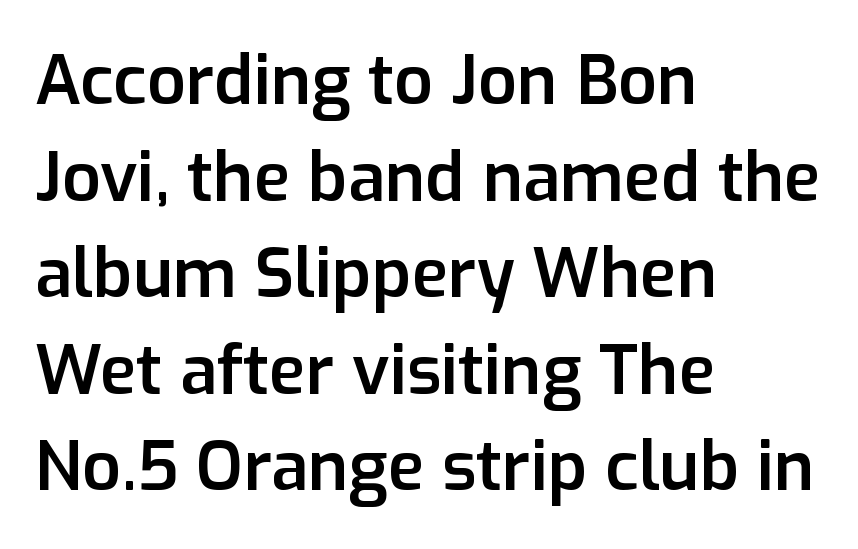
Q: Is the text bold? A: Semi-bold.
Q: Is the text italic (slanted)? A: No, it is upright.
Q: Is the typeface a serif or a sans-serif typeface? A: Sans-serif.
Q: Is the text underlined? A: No.
Q: How is the paragraph aligned? A: Left-aligned.
Q: Is the spacing between letters normal or unusually wide? A: Normal.
Q: Is the spacing between lines tight, normal or loose? A: Normal.
Q: Width (condensed, normal, or wide)? A: Normal.
Q: Stroke contrast? A: Low.
Q: x-height? A: Medium.
Q: Monospaced? A: No.
